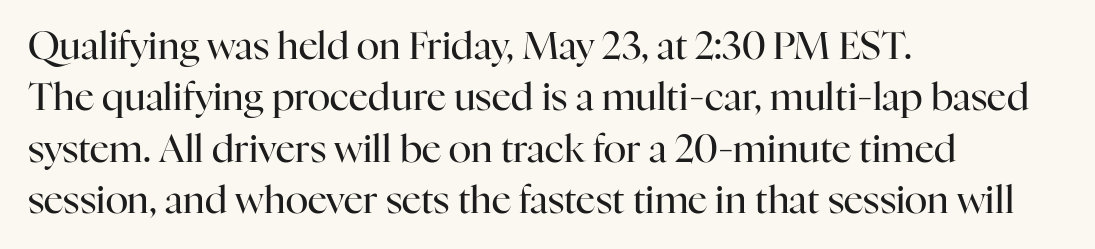
Any mark beneath the type? The region is blank. The passage shown is typeset with a serif family. This sample has the flowing, uneven cadence of proportional lettering. The paragraph shown leans on its left margin.
